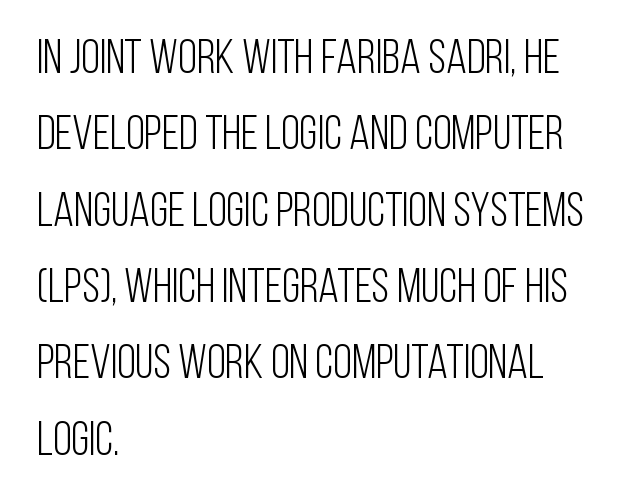
{"serif": "no", "italic": "no", "bold": "no", "weight": "light", "width": "condensed", "stroke_contrast": "low", "x_height": "large", "monospaced": "no", "underline": "no", "align": "left", "line_spacing": "normal", "line_spacing_ratio": 1.59, "letter_spacing": "normal", "letter_spacing_em": 0.0, "glyph_px": 48}
